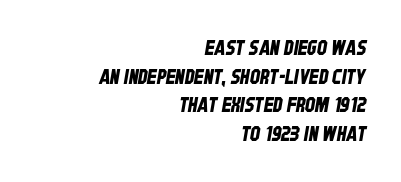
{"underline": "no", "align": "right", "line_spacing": "normal", "line_spacing_ratio": 1.43, "letter_spacing": "normal", "letter_spacing_em": 0.0, "glyph_px": 20}
